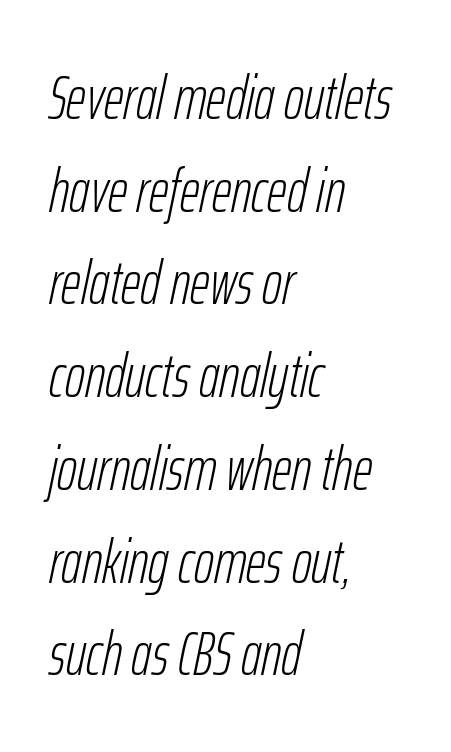
The image shows 61 px light, condensed type, italic (leaning right); set left-aligned, normal line spacing (1.52x), normal letter spacing, not underlined; low stroke contrast and a medium x-height.
